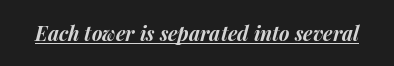
Q: Is the text bold? A: Yes.
Q: Is the text italic (slanted)? A: Yes, it leans right by about 15 degrees.
Q: Is the text underlined? A: Yes.
Q: Is the spacing between letters normal or unusually wide? A: Normal.
